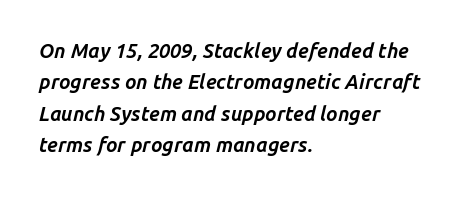
The compositor pushed each line to the left boundary. The leading is moderate, giving the passage an even texture. Heavy, bold letterforms. Short note: letters normally spaced. A bare baseline throughout the passage. This sample uses an oblique cut, with every glyph tilted off the vertical.
